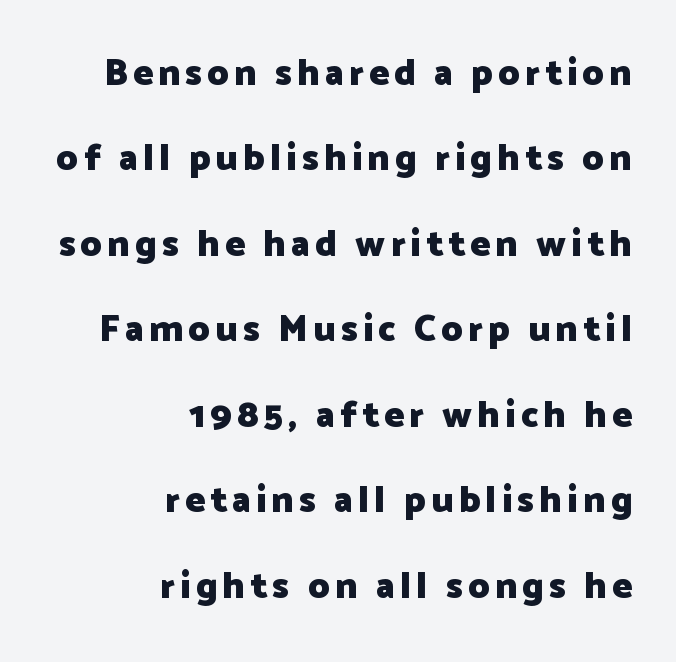
{"serif": "no", "italic": "no", "bold": "yes", "weight": "heavy", "width": "normal", "stroke_contrast": "low", "x_height": "medium", "monospaced": "no", "underline": "no", "align": "right", "line_spacing": "loose", "line_spacing_ratio": 2.31, "glyph_px": 37}
